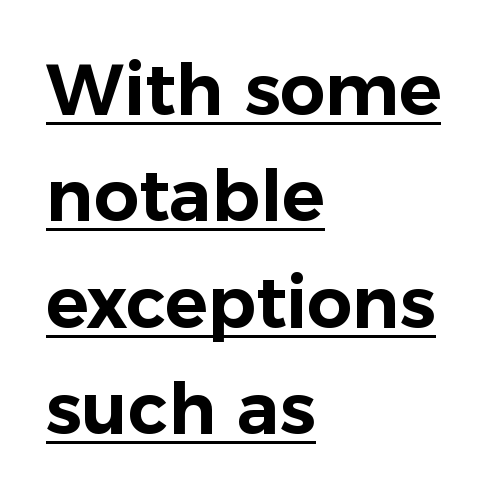
Q: Is the text italic (slanted)? A: No, it is upright.
Q: Is the typeface a serif or a sans-serif typeface? A: Sans-serif.
Q: Is the text underlined? A: Yes.
Q: How is the paragraph aligned? A: Left-aligned.
Q: Is the spacing between letters normal or unusually wide? A: Normal.
Q: Is the spacing between lines tight, normal or loose? A: Normal.
Q: Width (condensed, normal, or wide)? A: Normal.
Q: Stroke contrast? A: Low.
Q: x-height? A: Medium.
Q: Monospaced? A: No.
